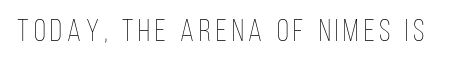
Heft: none added — not bold. Quick note: not italic, upright. Just letters on the line, the space beneath them empty. Proportional: the letters do not fall into vertical columns.
